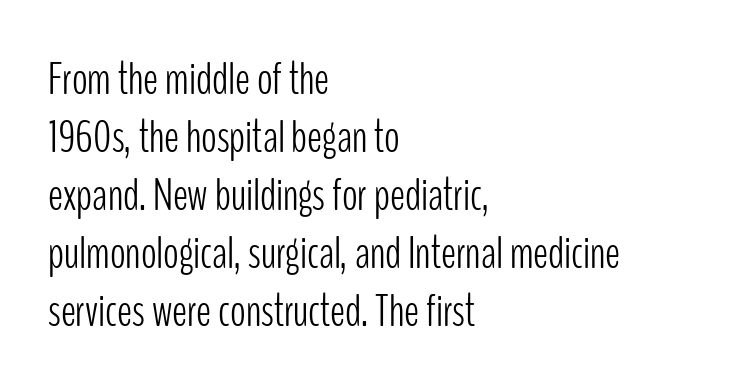
Q: Is the text bold? A: No.
Q: Is the text italic (slanted)? A: No, it is upright.
Q: Is the typeface a serif or a sans-serif typeface? A: Sans-serif.
Q: Is the text underlined? A: No.
Q: How is the paragraph aligned? A: Left-aligned.
Q: Is the spacing between letters normal or unusually wide? A: Normal.
Q: Is the spacing between lines tight, normal or loose? A: Normal.
Q: Width (condensed, normal, or wide)? A: Condensed.
Q: Stroke contrast? A: Low.
Q: x-height? A: Medium.
Q: Monospaced? A: No.
